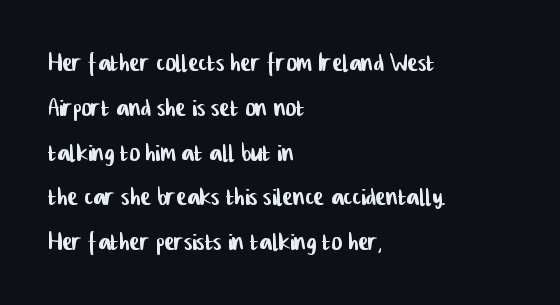
The image shows 32 px condensed sans-serif type; set left-aligned, normal line spacing (1.4x), normal letter spacing, not underlined; low stroke contrast and a medium x-height.
